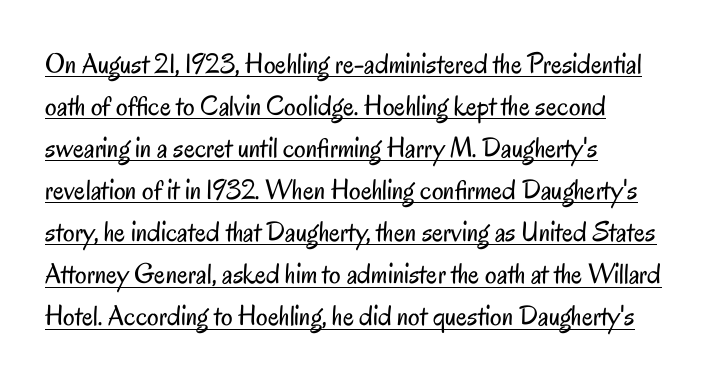
Q: Is the text bold? A: No.
Q: Is the text italic (slanted)? A: No, it is upright.
Q: Is the typeface a serif or a sans-serif typeface? A: Sans-serif.
Q: Is the text underlined? A: Yes.
Q: How is the paragraph aligned? A: Left-aligned.
Q: Is the spacing between letters normal or unusually wide? A: Normal.
Q: Is the spacing between lines tight, normal or loose? A: Normal.
Q: Width (condensed, normal, or wide)? A: Condensed.
Q: Stroke contrast? A: Low.
Q: x-height? A: Small.
Q: Monospaced? A: No.
